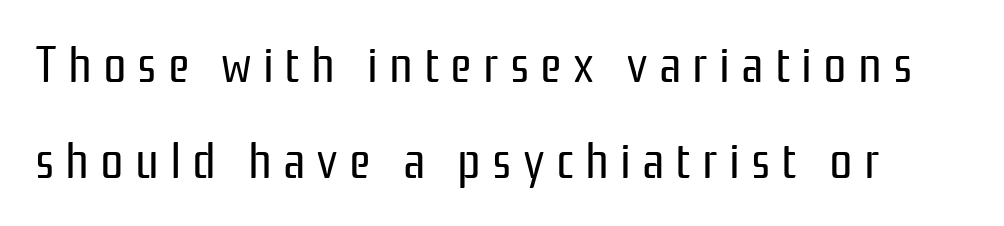
The image shows 52 px regular-weight, condensed sans-serif type, upright; set line spacing 1.84x, unusually wide letter spacing (+0.21 em), not underlined; low stroke contrast and a medium x-height.
